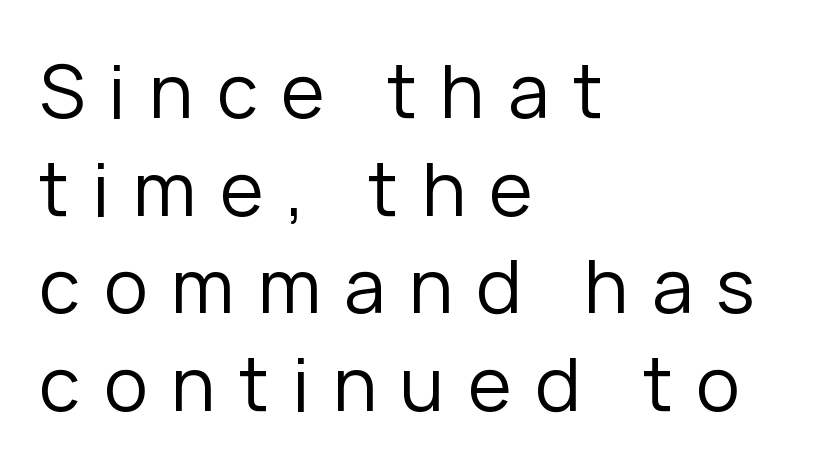
The image shows 74 px regular-weight sans-serif type, upright; set left-aligned, normal line spacing (1.32x), unusually wide letter spacing (+0.32 em), not underlined; low stroke contrast and a medium x-height.
